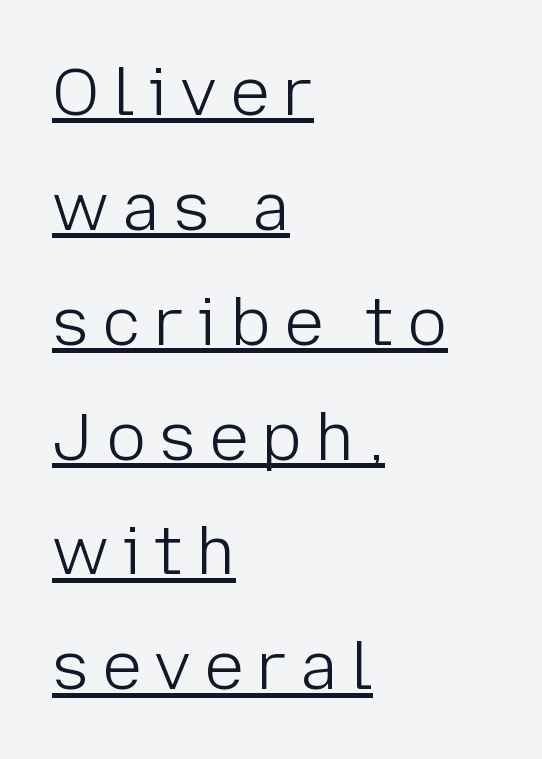
Q: Is the text bold? A: No.
Q: Is the text italic (slanted)? A: No, it is upright.
Q: Is the typeface a serif or a sans-serif typeface? A: Sans-serif.
Q: Is the text underlined? A: Yes.
Q: How is the paragraph aligned? A: Left-aligned.
Q: Is the spacing between letters normal or unusually wide? A: Unusually wide.
Q: Width (condensed, normal, or wide)? A: Normal.
Q: Stroke contrast? A: Low.
Q: x-height? A: Medium.
Q: Monospaced? A: No.
